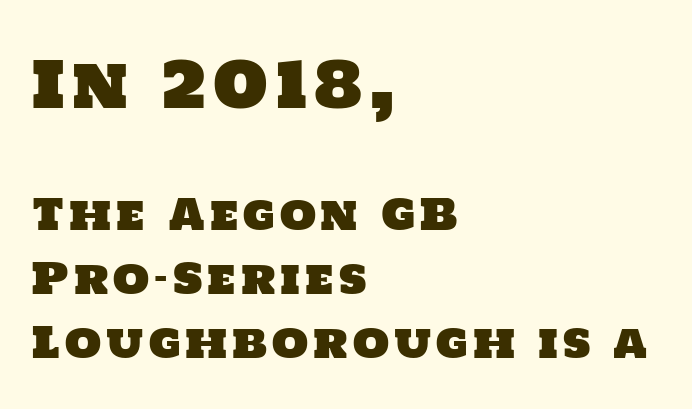
{"serif": "no", "width": "normal", "stroke_contrast": "low", "x_height": "large", "monospaced": "no", "underline": "no", "align": "left", "line_spacing": "normal", "line_spacing_ratio": 1.53, "larger_block": "first", "size_ratio": 1.5, "glyph_px": 63}
